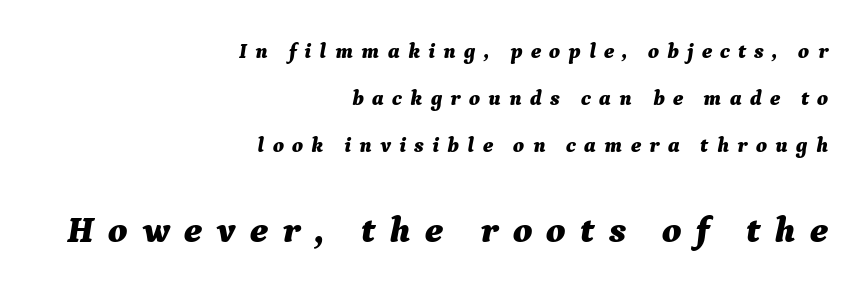
The image shows 37 px bold type, italic (leaning right); set right-aligned, loose line spacing (2.25x), unusually wide letter spacing (+0.39 em), not underlined; the second (bottom) block is 1.76x larger; medium stroke contrast and a medium x-height.
